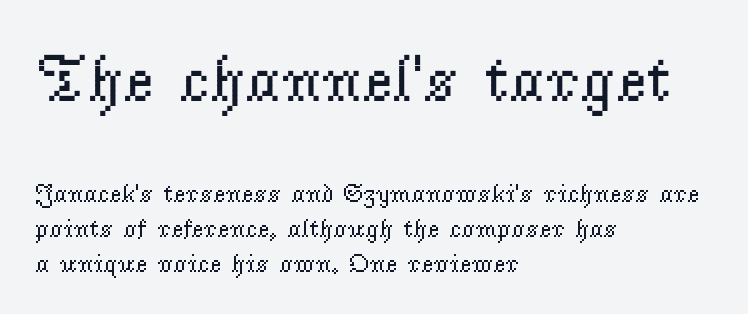
The image shows 66 px regular-weight serif type, upright; set left-aligned, normal line spacing (1.34x), normal letter spacing, not underlined; the first (top) block is 2.54x larger; low stroke contrast and a small x-height.
